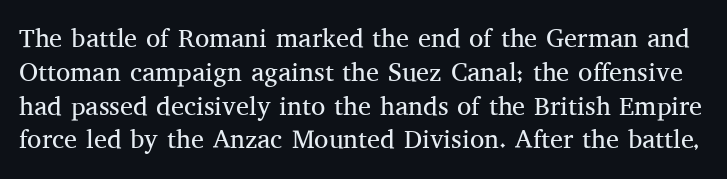
The line texture is even and compact thanks to regular tracking. Italic: no, the glyphs are upright roman. The foot of each line stays bare and open. The letters look calm and open, with moderate or lighter stems. The block of text has a typical density, with ordinary space between rows.
